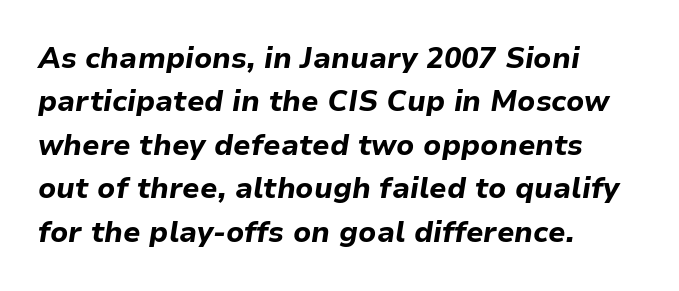
Strong, thick strokes mark this as bold type. Interline gaps are of average width in this sample. The face used here has a pronounced slope to its letters. Observe the ordinary spacing: letters are neighbours, not strangers. Character widths vary here, with narrow letters taking less room than wide ones. Underline: absent.
